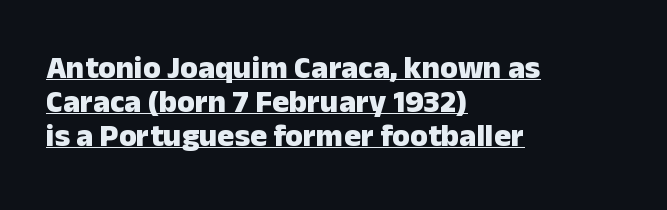
Q: Is the text bold? A: Yes.
Q: Is the text italic (slanted)? A: No, it is upright.
Q: Is the typeface a serif or a sans-serif typeface? A: Sans-serif.
Q: Is the text underlined? A: Yes.
Q: How is the paragraph aligned? A: Left-aligned.
Q: Is the spacing between letters normal or unusually wide? A: Normal.
Q: Is the spacing between lines tight, normal or loose? A: Tight.
Q: Width (condensed, normal, or wide)? A: Normal.
Q: Stroke contrast? A: Low.
Q: x-height? A: Medium.
Q: Monospaced? A: No.
